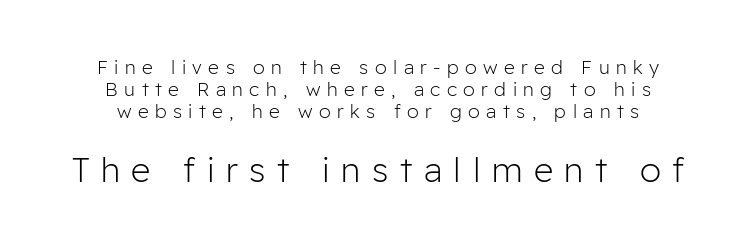
{"serif": "no", "italic": "no", "bold": "no", "weight": "light", "width": "normal", "stroke_contrast": "low", "x_height": "medium", "monospaced": "no", "underline": "no", "align": "center", "line_spacing": "tight", "line_spacing_ratio": 1.15, "letter_spacing": "wide", "letter_spacing_em": 0.34, "larger_block": "second", "size_ratio": 1.79, "glyph_px": 34}
